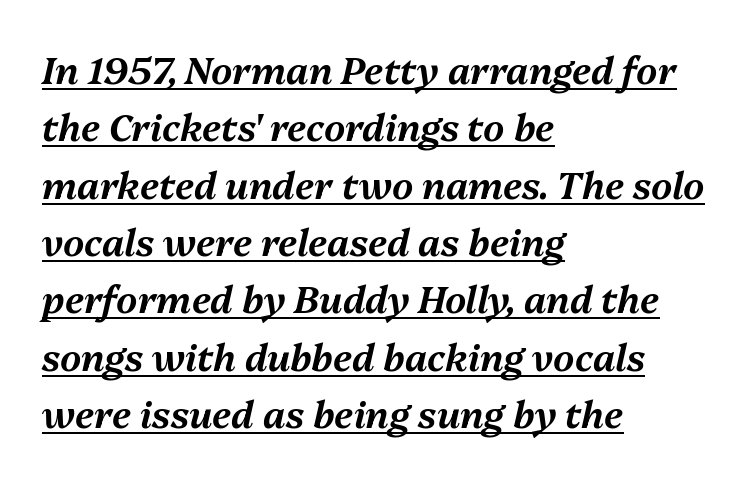
Q: Is the text italic (slanted)? A: Yes, it leans right by about 13 degrees.
Q: Is the text underlined? A: Yes.
Q: How is the paragraph aligned? A: Left-aligned.
Q: Is the spacing between letters normal or unusually wide? A: Normal.
Q: Is the spacing between lines tight, normal or loose? A: Normal.
Q: Width (condensed, normal, or wide)? A: Normal.
Q: Stroke contrast? A: Medium.
Q: x-height? A: Medium.
Q: Monospaced? A: No.
